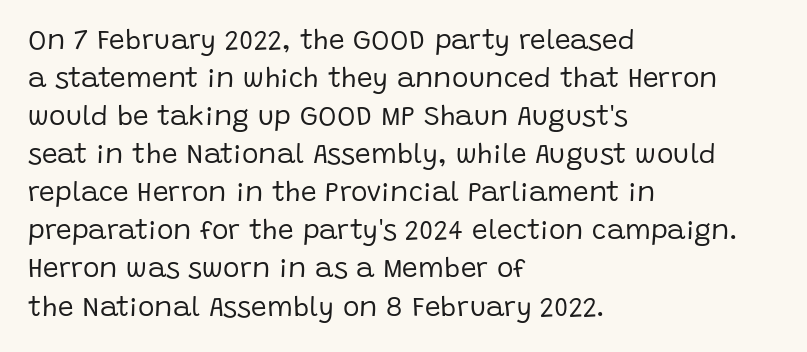
The block of text has a typical density, with ordinary space between rows. Weight: not bold — regular or lighter. The ragged edge is on the right, which tells us the setting is flush left. Think of a printed novel: that variable character pitch is what you see here. In terms of posture, this sample is upright. Rule under the text: the space is simply empty.
